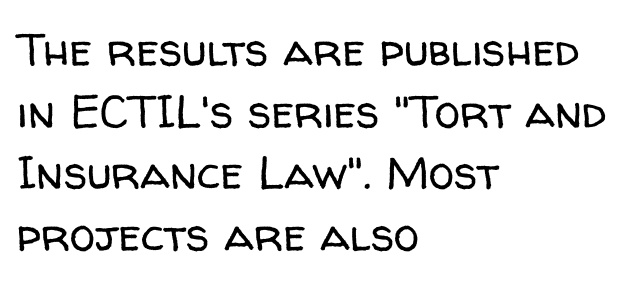
The image shows 46 px regular-weight sans-serif type, upright; set left-aligned, normal line spacing (1.34x), normal letter spacing, not underlined; low stroke contrast and a medium x-height.
